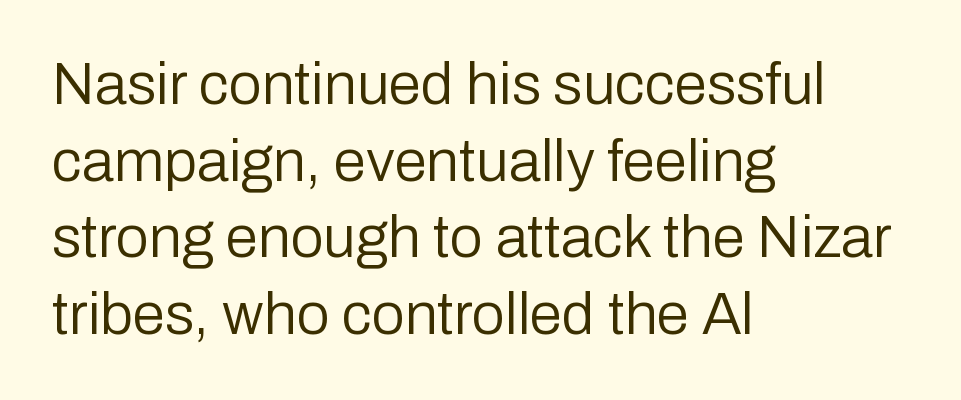
{"serif": "no", "italic": "no", "bold": "no", "weight": "regular", "width": "normal", "stroke_contrast": "low", "x_height": "medium", "monospaced": "no", "underline": "no", "align": "left", "line_spacing": "normal", "line_spacing_ratio": 1.3, "letter_spacing": "normal", "letter_spacing_em": 0.0, "glyph_px": 59}
